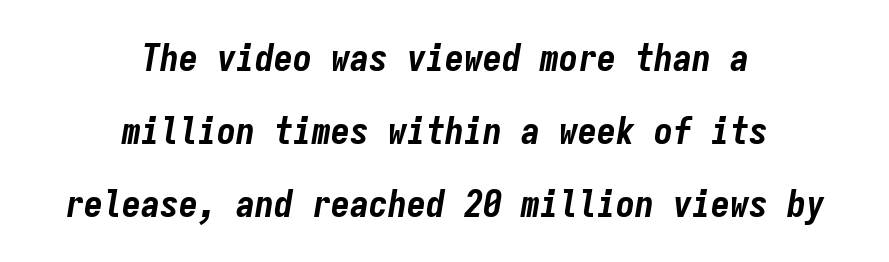
Q: Is the text bold? A: Yes.
Q: Is the text italic (slanted)? A: Yes, it leans right by about 9 degrees.
Q: Is the text underlined? A: No.
Q: How is the paragraph aligned? A: Centered.
Q: Is the spacing between letters normal or unusually wide? A: Normal.
Q: Is the spacing between lines tight, normal or loose? A: Loose.
Q: Width (condensed, normal, or wide)? A: Condensed.
Q: Stroke contrast? A: Low.
Q: x-height? A: Medium.
Q: Monospaced? A: Yes.
